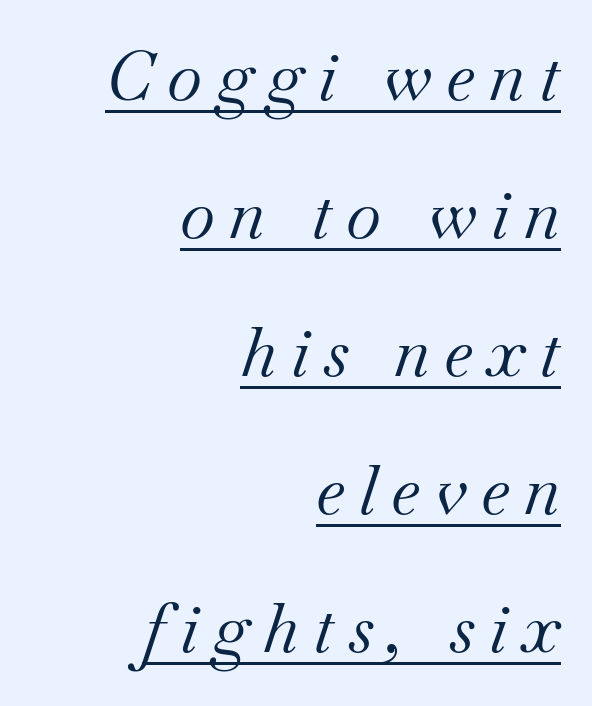
The image shows 68 px regular-weight serif type, italic (leaning right); set right-aligned, loose line spacing (2.03x), unusually wide letter spacing (+0.21 em), underlined; medium stroke contrast and a small x-height.
